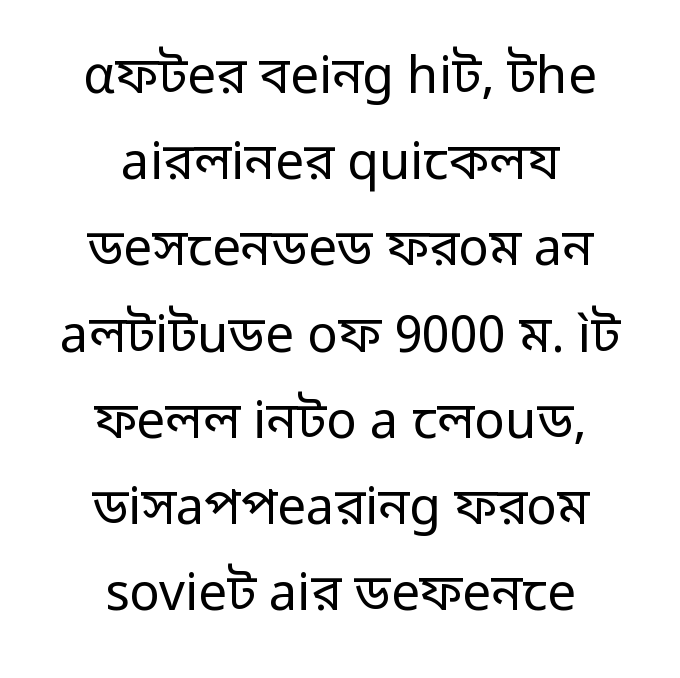
The image shows 51 px regular-weight sans-serif type, upright; set centered, normal line spacing (1.69x), normal letter spacing, not underlined; low stroke contrast and a medium x-height.
